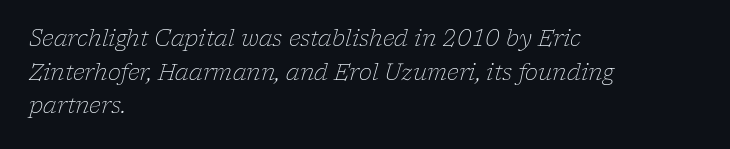
The image shows 22 px text type, italic (leaning right); set left-aligned, normal line spacing (1.53x), normal letter spacing, not underlined.
